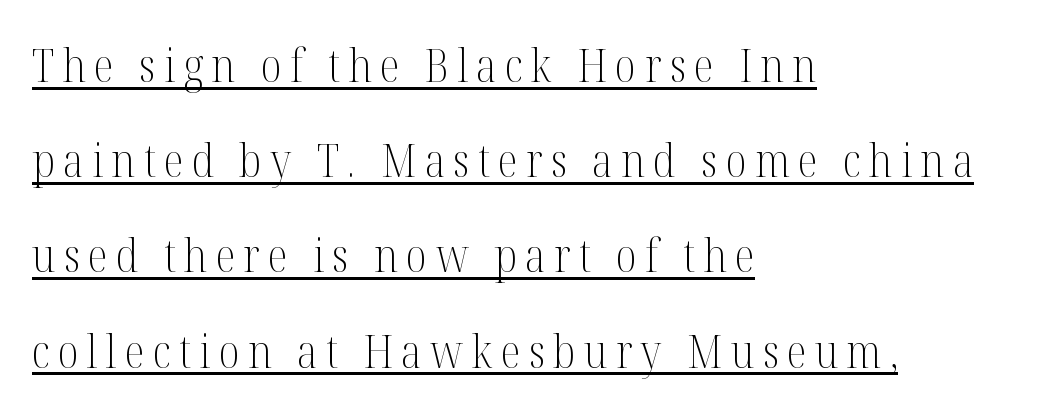
{"serif": "yes", "italic": "no", "bold": "no", "weight": "light", "width": "condensed", "stroke_contrast": "medium", "x_height": "medium", "monospaced": "no", "underline": "yes", "align": "left", "line_spacing": "loose", "line_spacing_ratio": 2.07, "glyph_px": 46}
